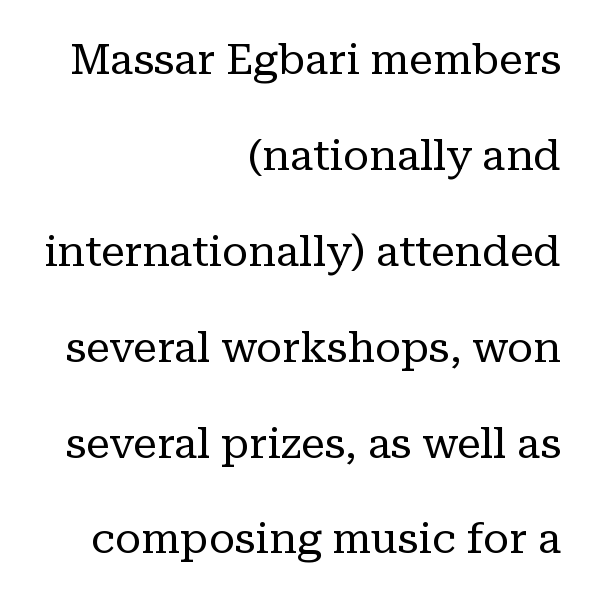
Q: Is the text bold? A: No.
Q: Is the text italic (slanted)? A: No, it is upright.
Q: Is the typeface a serif or a sans-serif typeface? A: Serif.
Q: Is the text underlined? A: No.
Q: How is the paragraph aligned? A: Right-aligned.
Q: Is the spacing between letters normal or unusually wide? A: Normal.
Q: Is the spacing between lines tight, normal or loose? A: Loose.
Q: Width (condensed, normal, or wide)? A: Normal.
Q: Stroke contrast? A: Low.
Q: x-height? A: Medium.
Q: Monospaced? A: No.
